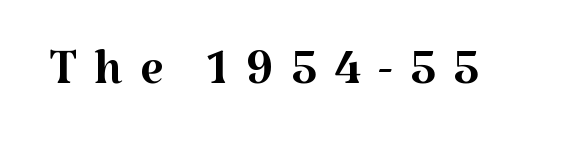
Q: Is the text bold? A: No.
Q: Is the text italic (slanted)? A: No, it is upright.
Q: Is the typeface a serif or a sans-serif typeface? A: Serif.
Q: Is the text underlined? A: No.
Q: Is the spacing between letters normal or unusually wide? A: Unusually wide.
Q: Width (condensed, normal, or wide)? A: Normal.
Q: Stroke contrast? A: Medium.
Q: x-height? A: Medium.
Q: Monospaced? A: No.
